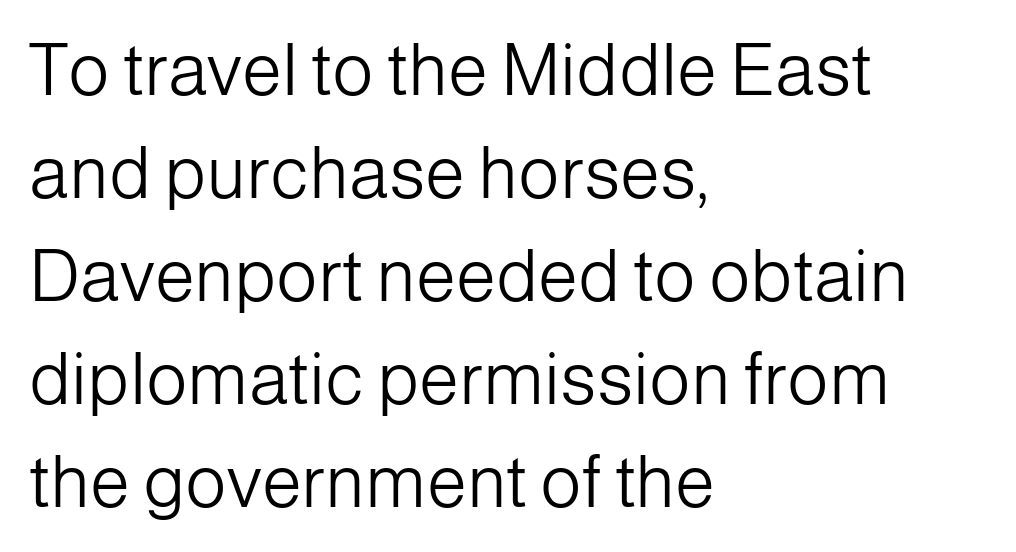
The face looks like a standard text weight, possibly lighter. Interline gaps are of average width in this sample. The baseline area is clear. Rendered with straight, roman letterforms. Is this a fixed-width face? No — the glyphs have proportional, varying widths.
